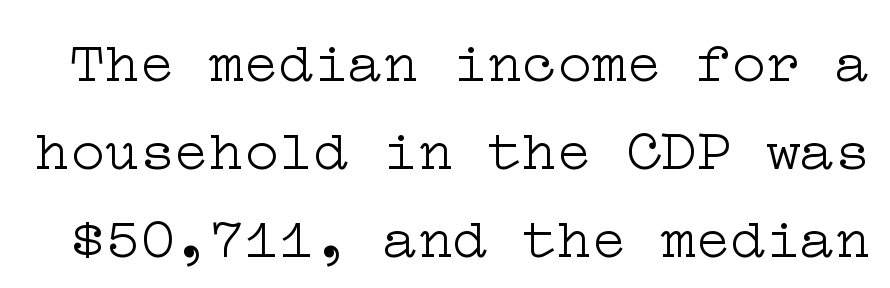
{"serif": "yes", "italic": "no", "bold": "no", "weight": "light", "width": "wide", "stroke_contrast": "low", "x_height": "medium", "underline": "no", "line_spacing": "normal", "line_spacing_ratio": 1.52, "letter_spacing": "normal", "letter_spacing_em": 0.0, "glyph_px": 58}
